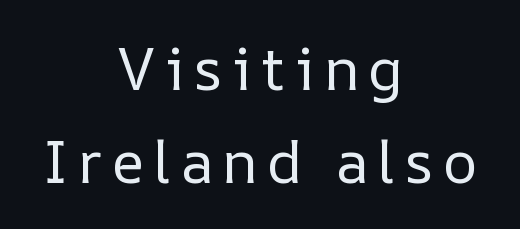
The image shows 59 px regular-weight type, upright; set centered, normal line spacing (1.58x), not underlined; low stroke contrast and a medium x-height.
